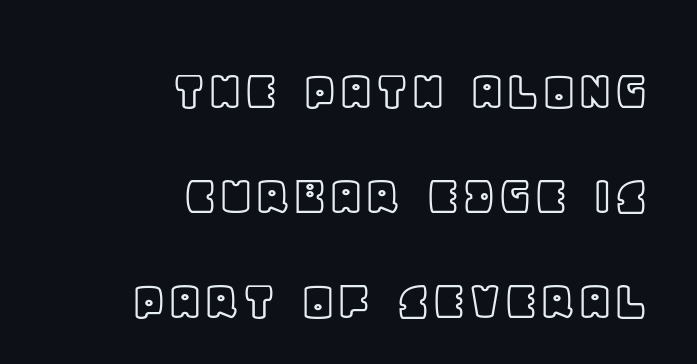
Nothing unusual about the tracking: characters are spaced as the font intends. This rendering uses right alignment, leaving the left contour irregular. The space directly below the letters is spotless. The letters stand upright; this is a roman face. Character widths vary here, with narrow letters taking less room than wide ones.
